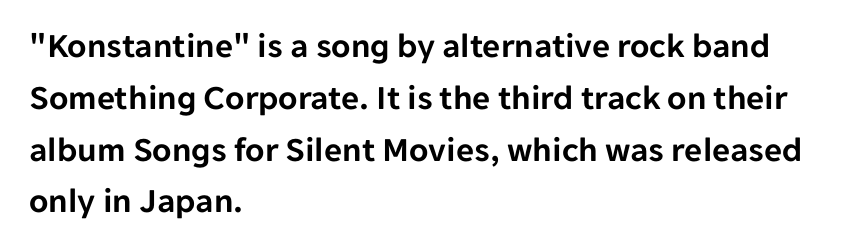
Each letter keeps its own natural width here, so spacing adapts to shape. Each word holds together tightly as a unit, with standard inter-letter gaps. Honestly, the row spacing looks completely unremarkable. Rule under the text: the space is simply empty.
